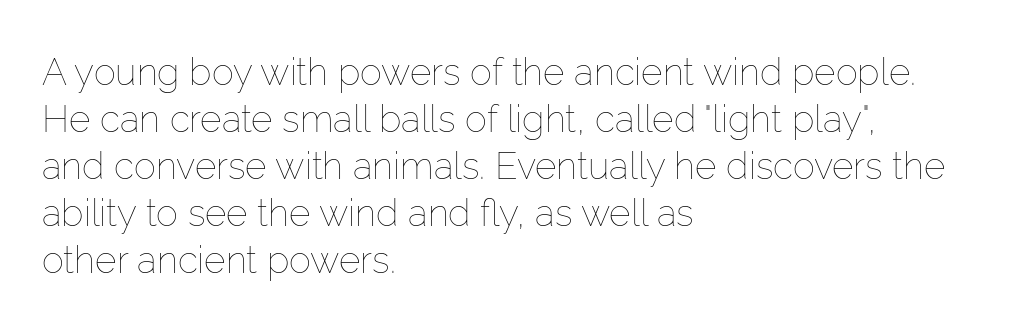
{"italic": "no", "bold": "no", "weight": "thin", "width": "normal", "stroke_contrast": "low", "x_height": "medium", "monospaced": "no", "underline": "no", "align": "left", "line_spacing": "normal", "line_spacing_ratio": 1.27, "letter_spacing": "normal", "letter_spacing_em": 0.0, "glyph_px": 37}
